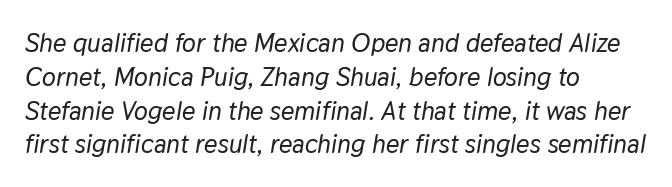
{"italic": "yes", "lean": "right", "slant_degrees": 9, "underline": "no", "align": "left", "line_spacing": "normal", "line_spacing_ratio": 1.3, "letter_spacing": "normal", "letter_spacing_em": 0.0, "glyph_px": 26}
